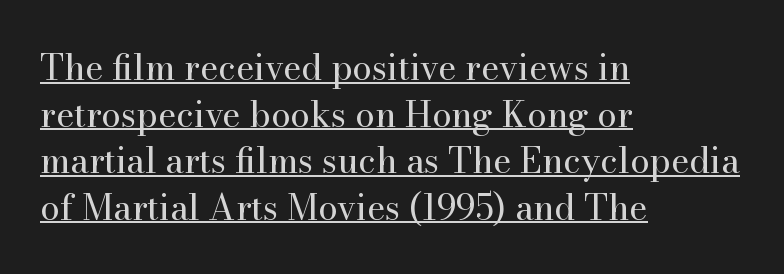
The image shows 35 px regular-weight serif type, upright; set left-aligned, normal line spacing (1.33x), normal letter spacing, underlined; high stroke contrast and a small x-height.
